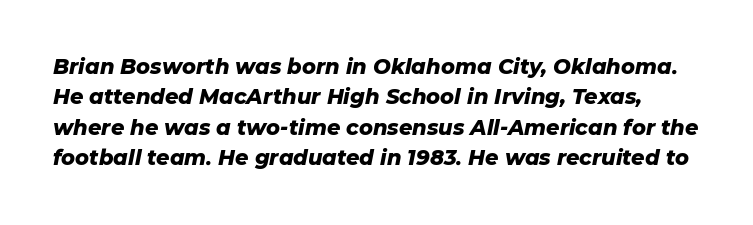
Q: Is the text bold? A: Yes.
Q: Is the text italic (slanted)? A: Yes, it leans right by about 11 degrees.
Q: Is the text underlined? A: No.
Q: Is the spacing between letters normal or unusually wide? A: Normal.
Q: Is the spacing between lines tight, normal or loose? A: Normal.
